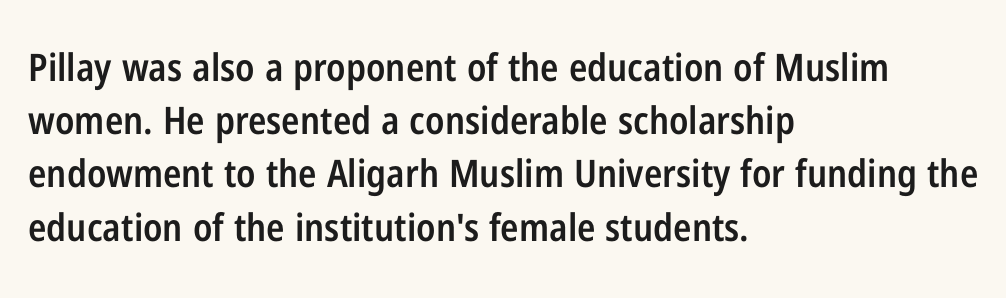
Line beginnings align vertically; line endings do not. The passage shown stacks its lines at a standard gap. The type is set solid horizontally, with unmodified tracking. Are there feet on the stems? There aren't — it's a sans.
